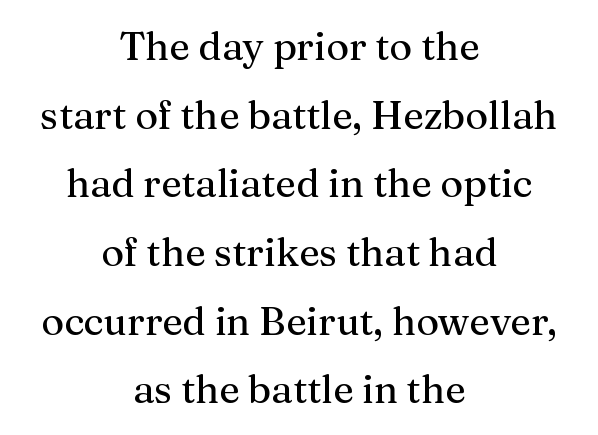
{"serif": "yes", "italic": "no", "width": "normal", "stroke_contrast": "medium", "x_height": "medium", "monospaced": "no", "underline": "no", "align": "center", "line_spacing_ratio": 1.76, "letter_spacing": "normal", "letter_spacing_em": 0.0, "glyph_px": 39}
